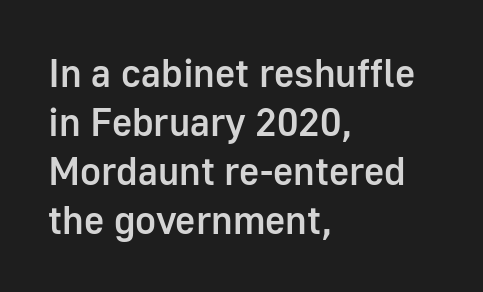
{"serif": "no", "italic": "no", "bold": "semi", "weight": "semibold", "width": "normal", "stroke_contrast": "low", "x_height": "medium", "monospaced": "no", "underline": "no", "align": "left", "line_spacing": "normal", "line_spacing_ratio": 1.26, "letter_spacing": "normal", "letter_spacing_em": 0.0, "glyph_px": 39}
